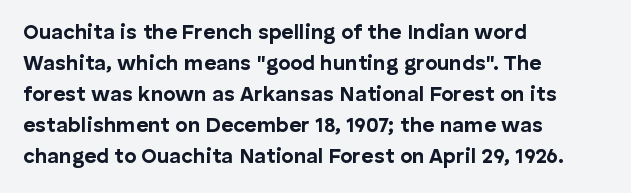
These lines keep a tight, regular rhythm from letter to letter. The typesetting leans heavy: a genuine bold. Line beginnings align vertically; line endings do not. If you drew a line through each stem, it would be perfectly vertical. Letters rest on an invisible, unmarked baseline.
